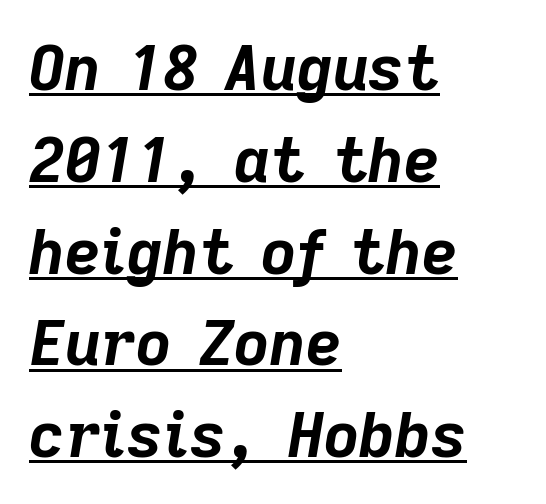
{"italic": "yes", "lean": "right", "slant_degrees": 9, "bold": "yes", "weight": "bold", "width": "normal", "stroke_contrast": "low", "x_height": "medium", "monospaced": "no", "underline": "yes", "align": "left", "line_spacing": "normal", "line_spacing_ratio": 1.48, "letter_spacing": "normal", "letter_spacing_em": 0.0, "glyph_px": 62}
